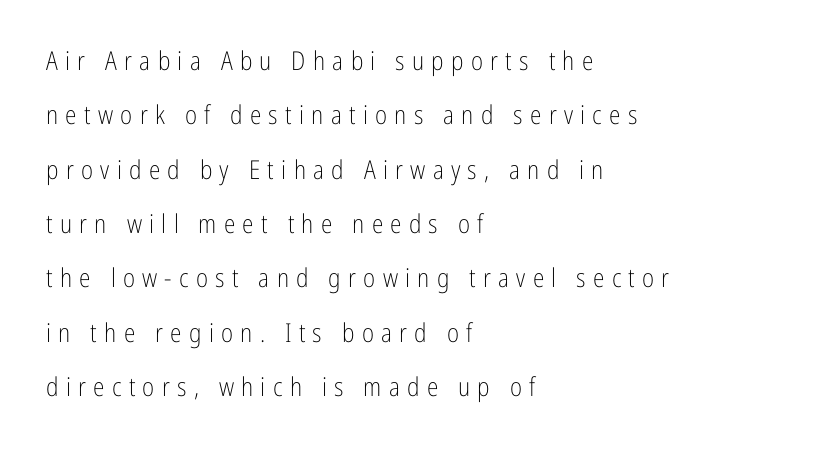
The image shows 26 px text type, upright; set left-aligned, loose line spacing (2.09x), unusually wide letter spacing (+0.28 em), not underlined.
